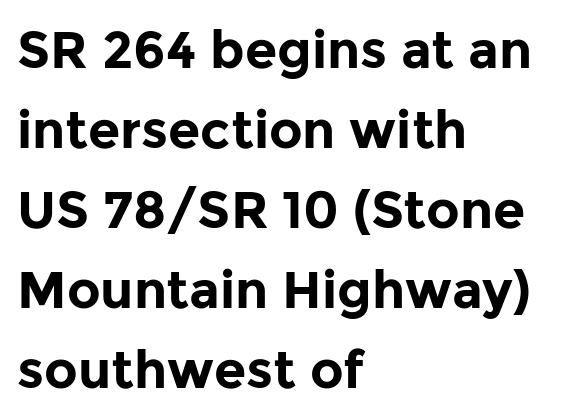
The image shows 52 px bold sans-serif type, upright; set left-aligned, normal line spacing (1.54x), normal letter spacing, not underlined; low stroke contrast and a medium x-height.
